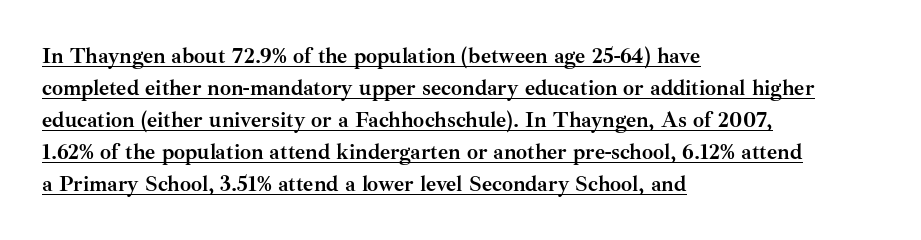
Q: Is the text bold? A: Yes.
Q: Is the text italic (slanted)? A: No, it is upright.
Q: Is the text underlined? A: Yes.
Q: How is the paragraph aligned? A: Left-aligned.
Q: Is the spacing between letters normal or unusually wide? A: Normal.
Q: Is the spacing between lines tight, normal or loose? A: Normal.
